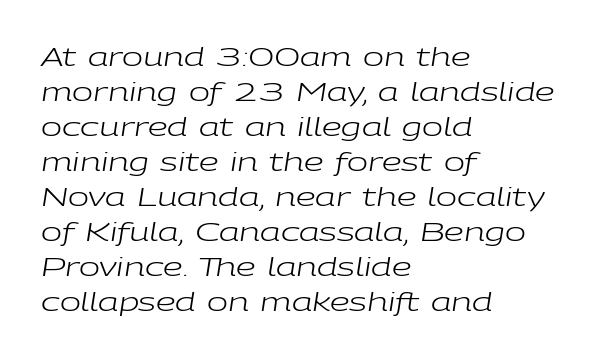
Stroke thickness stays within the range of a standard reading face or lighter. The passage shown has conventional tracking throughout. A typesetter would mark this as italic. The rendering anchors every line to the left-hand side. This block has exactly the height ordinary leading produces. This rendering features lettering with no underline.
